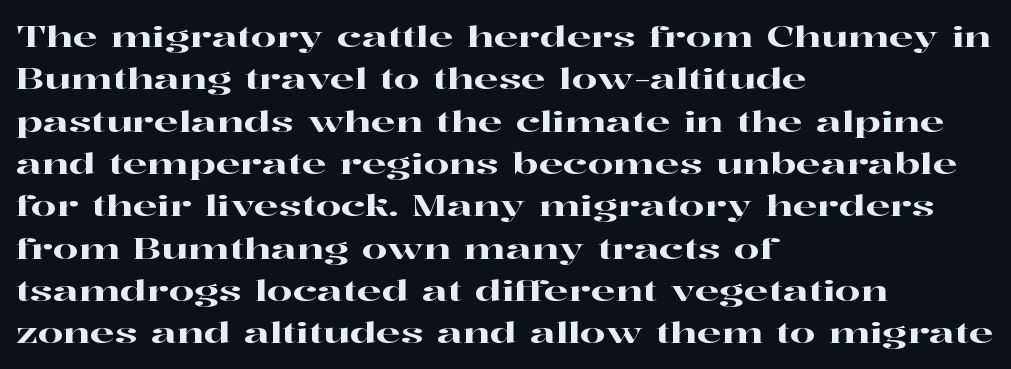
The image shows 29 px wide serif type, upright; set left-aligned, normal line spacing (1.46x), normal letter spacing, not underlined; high stroke contrast and a medium x-height.
